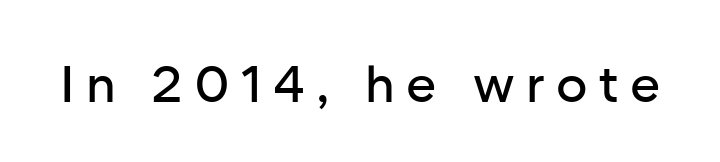
Q: Is the text italic (slanted)? A: No, it is upright.
Q: Is the typeface a serif or a sans-serif typeface? A: Sans-serif.
Q: Is the text underlined? A: No.
Q: Is the spacing between letters normal or unusually wide? A: Unusually wide.
Q: Width (condensed, normal, or wide)? A: Normal.
Q: Stroke contrast? A: Low.
Q: x-height? A: Medium.
Q: Monospaced? A: No.
